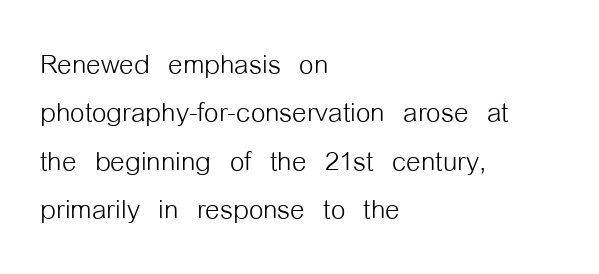
The image shows 37 px light, condensed sans-serif type, upright; set left-aligned, normal line spacing (1.31x), normal letter spacing, not underlined; low stroke contrast and a medium x-height.
